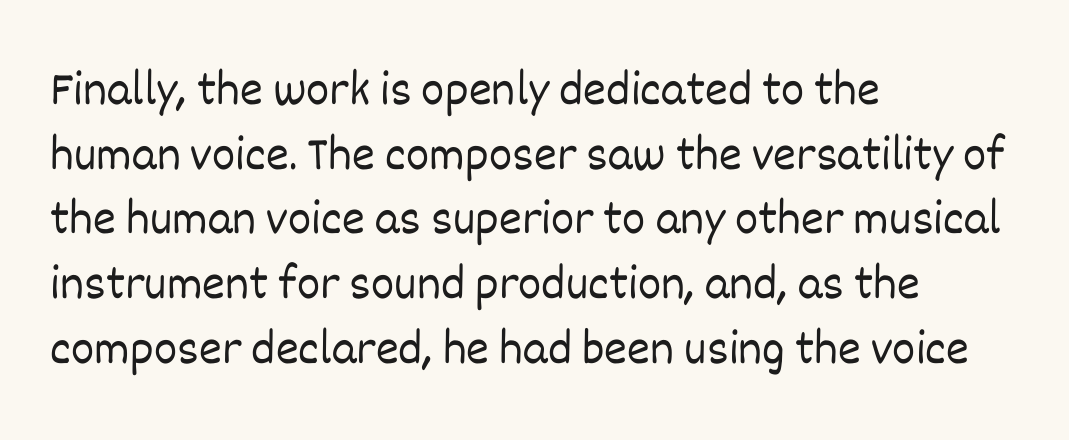
{"italic": "no", "bold": "no", "weight": "light", "width": "normal", "stroke_contrast": "low", "x_height": "large", "monospaced": "no", "underline": "no", "align": "left", "line_spacing": "normal", "line_spacing_ratio": 1.32, "letter_spacing": "normal", "letter_spacing_em": 0.0, "glyph_px": 49}
